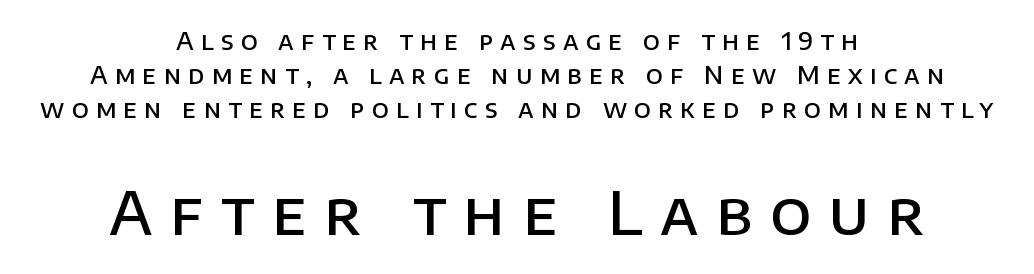
Short note: letters widely spaced. Designer's note — italics off, roman on. On the weight axis this lands at semibold, roughly 600. Underlining? Definitely not there. No feet cap the strokes, marking this as sans-serif type. You could not count columns in this text — the font is proportionally spaced.
